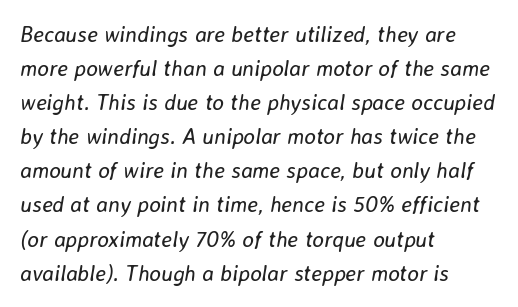
Q: Is the text bold? A: No.
Q: Is the text italic (slanted)? A: Yes, it leans right by about 8 degrees.
Q: Is the text underlined? A: No.
Q: How is the paragraph aligned? A: Left-aligned.
Q: Is the spacing between letters normal or unusually wide? A: Normal.
Q: Is the spacing between lines tight, normal or loose? A: Normal.
